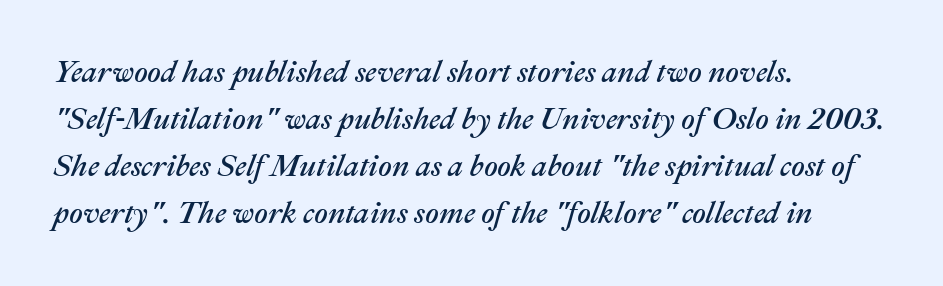
Horizontal bands of white between lines are of average thickness. Varying glyph widths throughout — classic text-font behaviour. Is the type slanted? Yes — the strokes lean at a clear angle. The compositor pushed each line to the left boundary.
